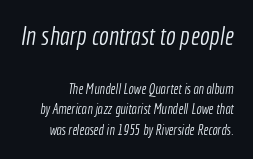
The image shows 26 px text type; set right-aligned, normal line spacing (1.49x), normal letter spacing, not underlined; the first (top) block is 1.86x larger.
